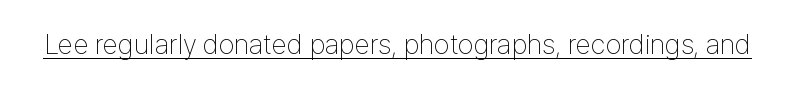
Q: Is the text bold? A: No.
Q: Is the text italic (slanted)? A: No, it is upright.
Q: Is the typeface a serif or a sans-serif typeface? A: Sans-serif.
Q: Is the text underlined? A: Yes.
Q: Is the spacing between letters normal or unusually wide? A: Normal.
Q: Width (condensed, normal, or wide)? A: Condensed.
Q: Stroke contrast? A: Low.
Q: x-height? A: Medium.
Q: Monospaced? A: No.
